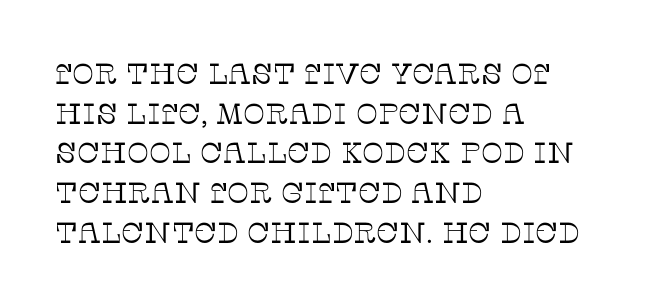
Q: Is the text bold? A: No.
Q: Is the text italic (slanted)? A: No, it is upright.
Q: Is the typeface a serif or a sans-serif typeface? A: Serif.
Q: Is the text underlined? A: No.
Q: How is the paragraph aligned? A: Left-aligned.
Q: Is the spacing between letters normal or unusually wide? A: Normal.
Q: Is the spacing between lines tight, normal or loose? A: Normal.
Q: Width (condensed, normal, or wide)? A: Normal.
Q: Stroke contrast? A: Low.
Q: x-height? A: Large.
Q: Monospaced? A: No.
